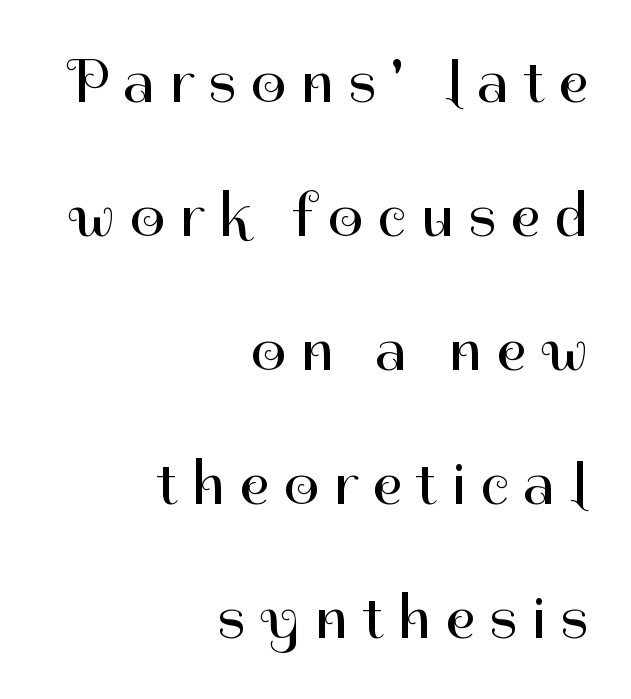
{"serif": "no", "italic": "no", "bold": "no", "weight": "regular", "width": "normal", "stroke_contrast": "high", "x_height": "medium", "monospaced": "no", "underline": "no", "align": "right", "line_spacing": "loose", "line_spacing_ratio": 2.16, "letter_spacing": "wide", "letter_spacing_em": 0.24, "glyph_px": 62}
